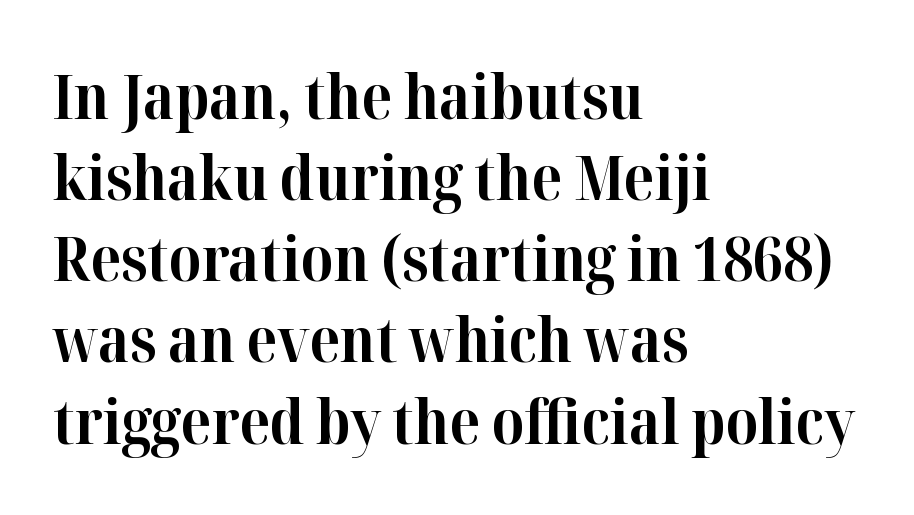
The image shows 61 px bold serif type, upright; set left-aligned, normal line spacing (1.33x), normal letter spacing, not underlined; high stroke contrast and a medium x-height.
